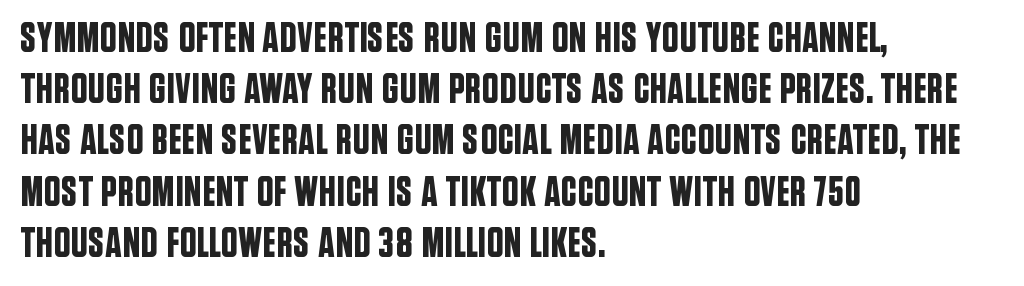
Q: Is the text italic (slanted)? A: No, it is upright.
Q: Is the typeface a serif or a sans-serif typeface? A: Sans-serif.
Q: Is the text underlined? A: No.
Q: How is the paragraph aligned? A: Left-aligned.
Q: Is the spacing between letters normal or unusually wide? A: Normal.
Q: Width (condensed, normal, or wide)? A: Condensed.
Q: Stroke contrast? A: Low.
Q: x-height? A: Large.
Q: Monospaced? A: No.
